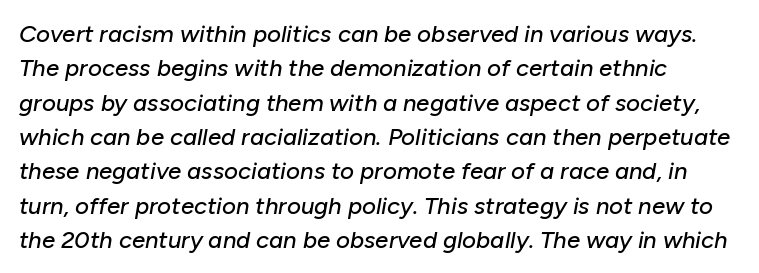
Q: Is the text italic (slanted)? A: Yes, it leans right by about 10 degrees.
Q: Is the text underlined? A: No.
Q: How is the paragraph aligned? A: Left-aligned.
Q: Is the spacing between letters normal or unusually wide? A: Normal.
Q: Is the spacing between lines tight, normal or loose? A: Normal.
